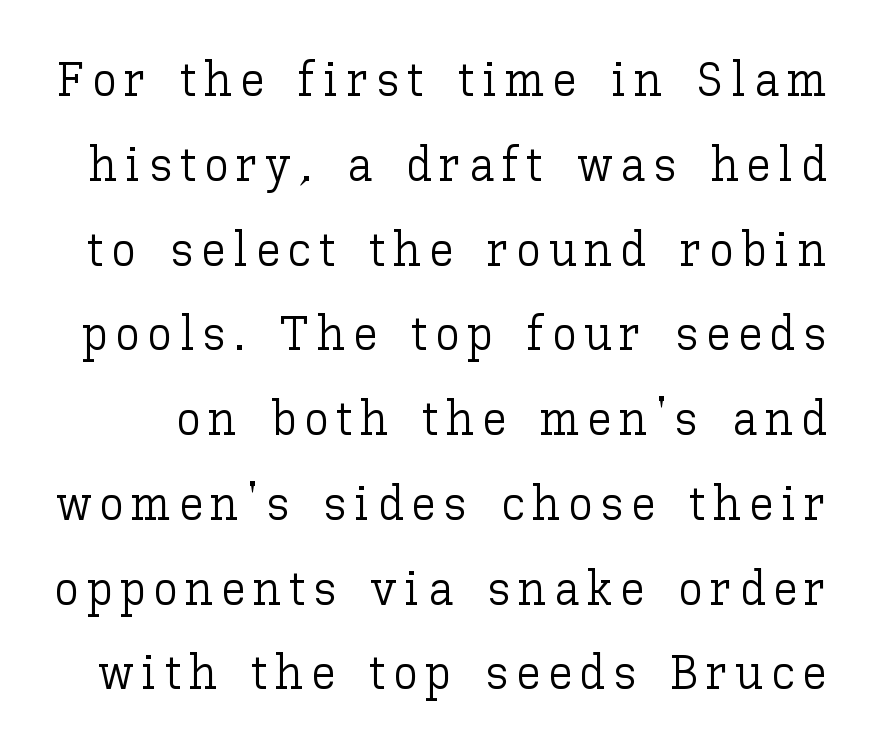
Q: Is the text bold? A: No.
Q: Is the text italic (slanted)? A: No, it is upright.
Q: Is the text underlined? A: No.
Q: Width (condensed, normal, or wide)? A: Normal.
Q: Stroke contrast? A: Low.
Q: x-height? A: Medium.
Q: Monospaced? A: No.
